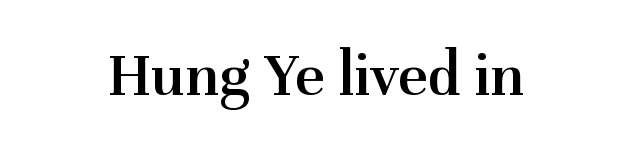
The image shows 64 px semibold serif type, upright; set normal letter spacing, not underlined; medium stroke contrast and a medium x-height.
